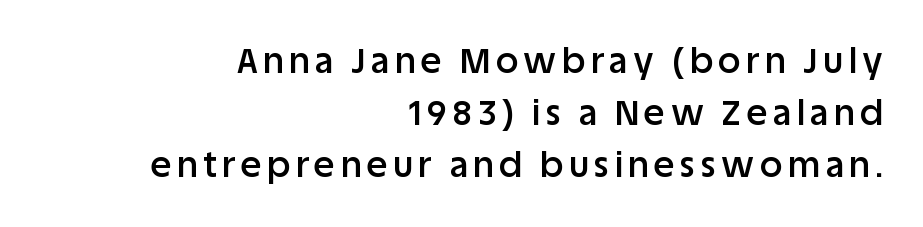
The text was rendered using a sans face with plain stroke endings. Caption: multi-line text, flush right, ragged left. Students, observe: this is what conventionally led text looks like. The letters advance in unequal steps, a hallmark of proportional type. The lettering holds an erect, upright posture throughout. No word sits above an underline.
